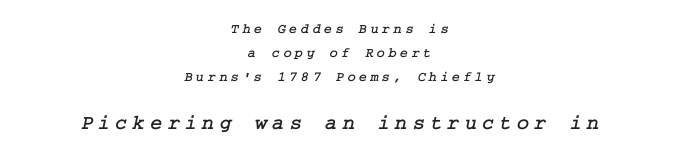
The image shows 21 px text type; set centered, line spacing 1.71x, unusually wide letter spacing (+0.24 em), not underlined; the second (bottom) block is 1.5x larger.
